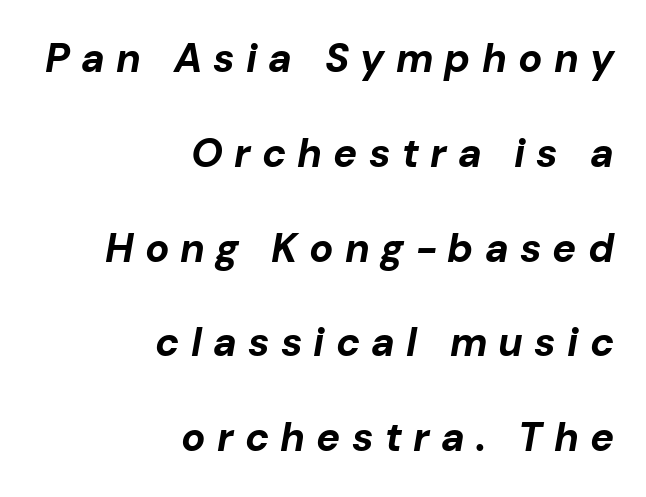
The image shows 40 px bold type, italic (leaning right); set right-aligned, loose line spacing (2.37x), unusually wide letter spacing (+0.28 em), not underlined; low stroke contrast and a medium x-height.
